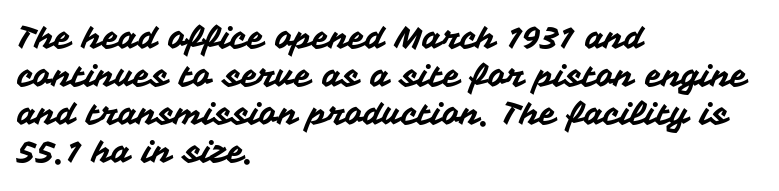
{"serif": "no", "width": "normal", "stroke_contrast": "medium", "x_height": "medium", "monospaced": "no", "underline": "no", "align": "left", "line_spacing_ratio": 1.23, "letter_spacing": "normal", "letter_spacing_em": 0.0, "glyph_px": 31}
